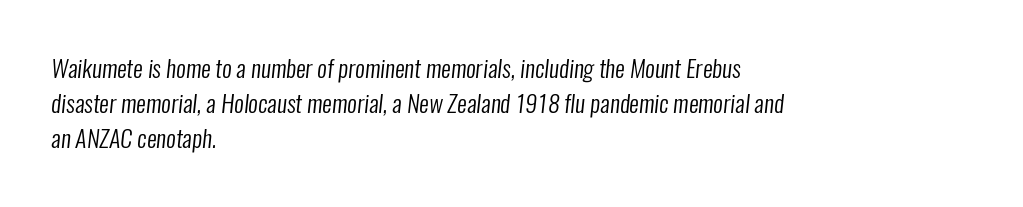
Underline: absent. The font sits on the lighter half of the weight spectrum, regular included. Regarding leading, the lines here are spaced in the standard way. Standard letterfit; no display-style spreading of the glyphs. Teacher's note: observe the even left margin — that is flush-left alignment.
